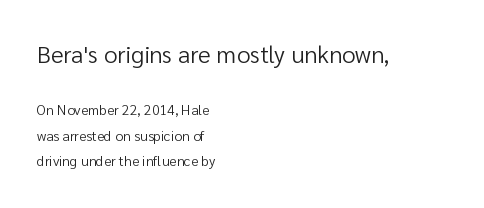
Q: Is the text bold? A: No.
Q: Is the text italic (slanted)? A: No, it is upright.
Q: Is the text underlined? A: No.
Q: How is the paragraph aligned? A: Left-aligned.
Q: Is the spacing between letters normal or unusually wide? A: Normal.
Q: Which block of text is set in a larger size, the first (top) or the second (bottom)? A: The first (top) one.
